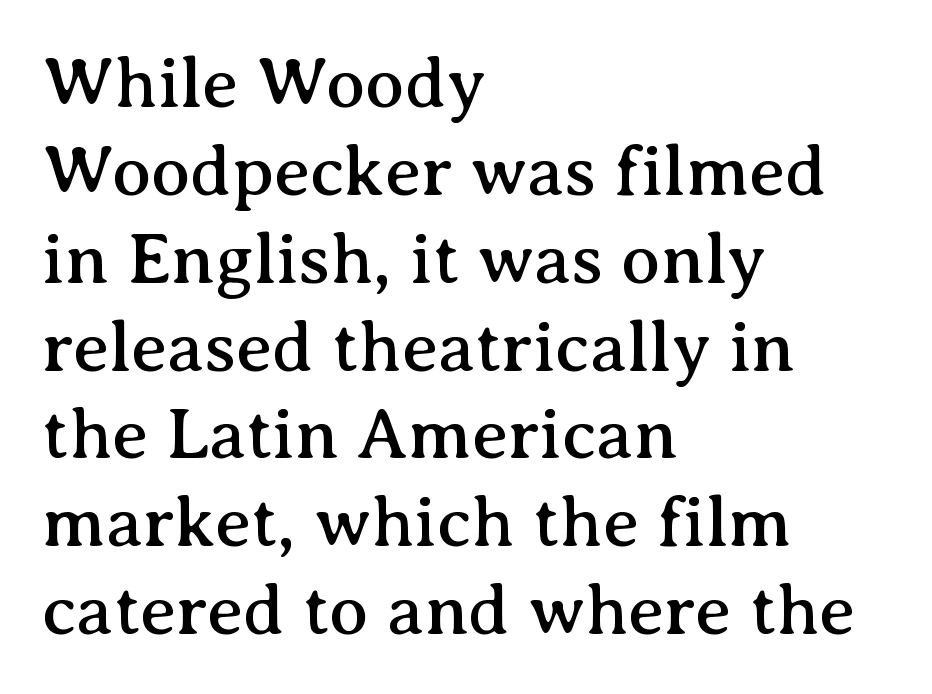
Q: Is the text italic (slanted)? A: No, it is upright.
Q: Is the typeface a serif or a sans-serif typeface? A: Serif.
Q: Is the text underlined? A: No.
Q: How is the paragraph aligned? A: Left-aligned.
Q: Is the spacing between letters normal or unusually wide? A: Normal.
Q: Width (condensed, normal, or wide)? A: Normal.
Q: Stroke contrast? A: Medium.
Q: x-height? A: Medium.
Q: Monospaced? A: No.
